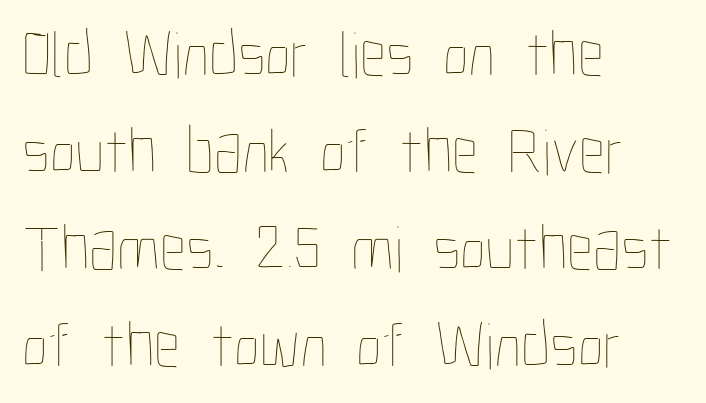
The image shows 66 px thin, condensed type, upright; set left-aligned, normal line spacing (1.47x), normal letter spacing, not underlined; low stroke contrast and a medium x-height.
